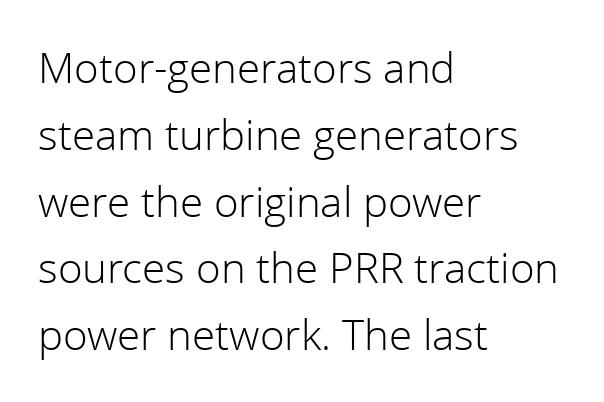
You can tell from the bare stems that sans-serif type was used. Short note: letters normally spaced. This rendering features lettering with no underline. The ragged edge is on the right, which tells us the setting is flush left. Varying glyph widths throughout — classic text-font behaviour. Weight: in the light-to-regular range.
